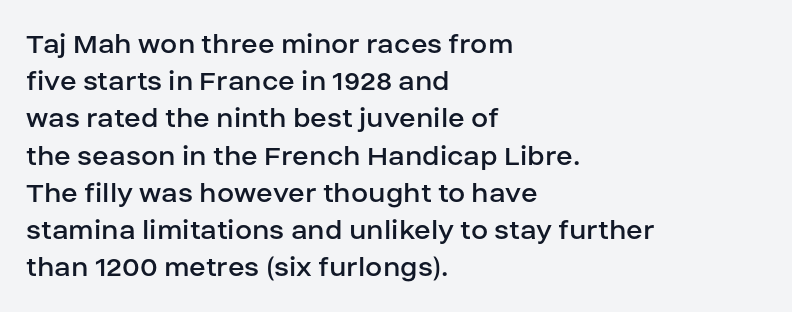
The image shows 31 px regular-weight sans-serif type, upright; set left-aligned, line spacing 1.2x, normal letter spacing, not underlined; low stroke contrast and a large x-height.
